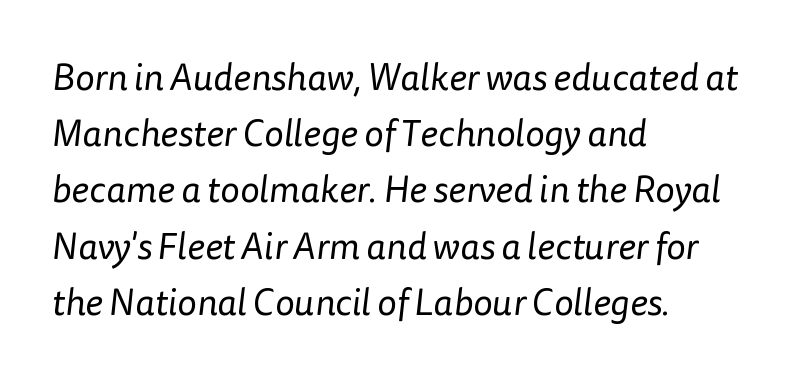
{"serif": "no", "bold": "no", "weight": "regular", "width": "normal", "stroke_contrast": "low", "x_height": "medium", "monospaced": "no", "underline": "no", "align": "left", "line_spacing": "normal", "line_spacing_ratio": 1.52, "letter_spacing": "normal", "letter_spacing_em": 0.0, "glyph_px": 37}
